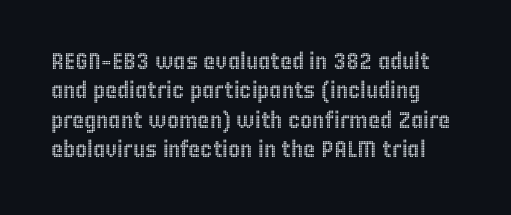
{"italic": "no", "underline": "no", "line_spacing": "normal", "line_spacing_ratio": 1.28, "letter_spacing": "normal", "letter_spacing_em": 0.0, "glyph_px": 23}
